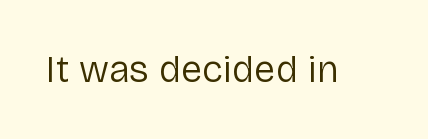
Font category for this specimen: sans-serif. On a weight scale, this lands at 450 or below. The line texture is even and compact thanks to regular tracking. Characters remain perfectly vertical along every line. Unmarked baselines from the first word to the last.
